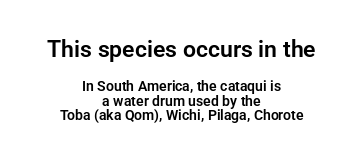
The image shows 23 px text type, upright; set centered, tight line spacing (1.06x), normal letter spacing, not underlined; the first (top) block is 1.64x larger.
